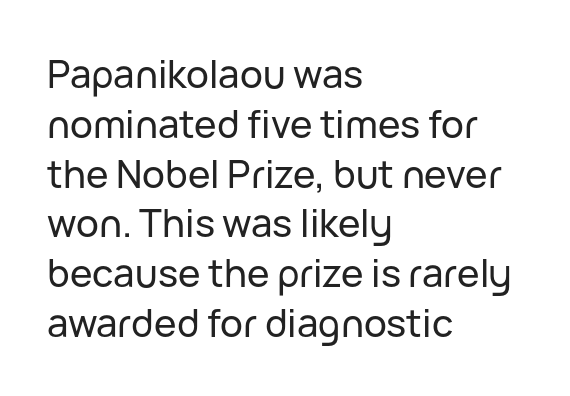
Rendered with straight, roman letterforms. Anything drawn beneath the words? Only blank space. Honestly, the row spacing looks completely unremarkable. A sans-serif font was chosen for this passage.
